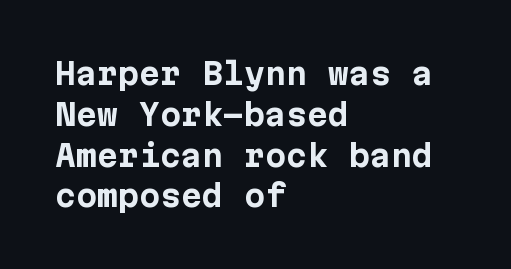
{"serif": "no", "italic": "no", "bold": "yes", "weight": "bold", "width": "normal", "stroke_contrast": "low", "x_height": "medium", "underline": "no", "align": "left", "line_spacing": "normal", "line_spacing_ratio": 1.36, "letter_spacing": "normal", "letter_spacing_em": 0.0, "glyph_px": 30}
